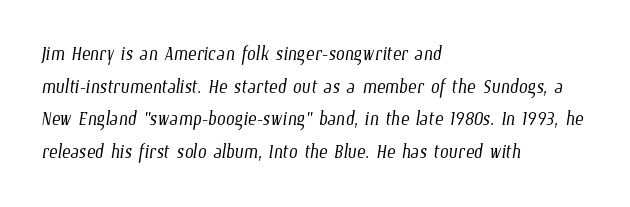
The image shows 25 px text type; set left-aligned, normal line spacing (1.31x), normal letter spacing, not underlined.
